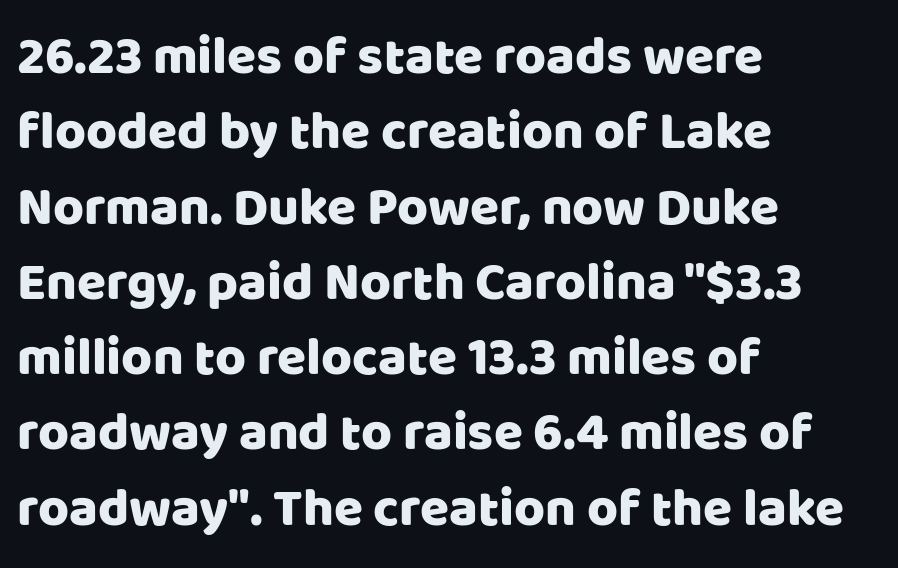
Unlike a traditional serif, this face leaves its strokes unadorned. Leading matches the norm, producing a regular column. Type without underlining. The passage shown has conventional tracking throughout.
